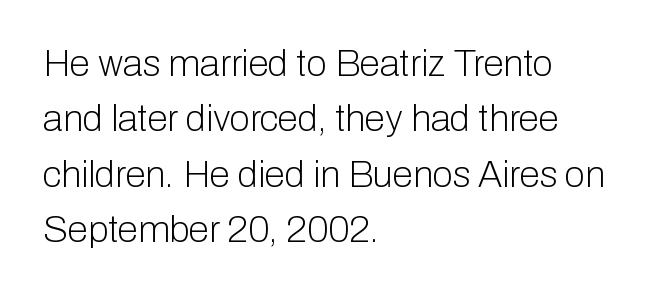
{"serif": "no", "italic": "no", "bold": "no", "weight": "light", "width": "normal", "stroke_contrast": "low", "x_height": "medium", "monospaced": "no", "underline": "no", "align": "left", "line_spacing": "normal", "line_spacing_ratio": 1.5, "letter_spacing": "normal", "letter_spacing_em": 0.0, "glyph_px": 37}
